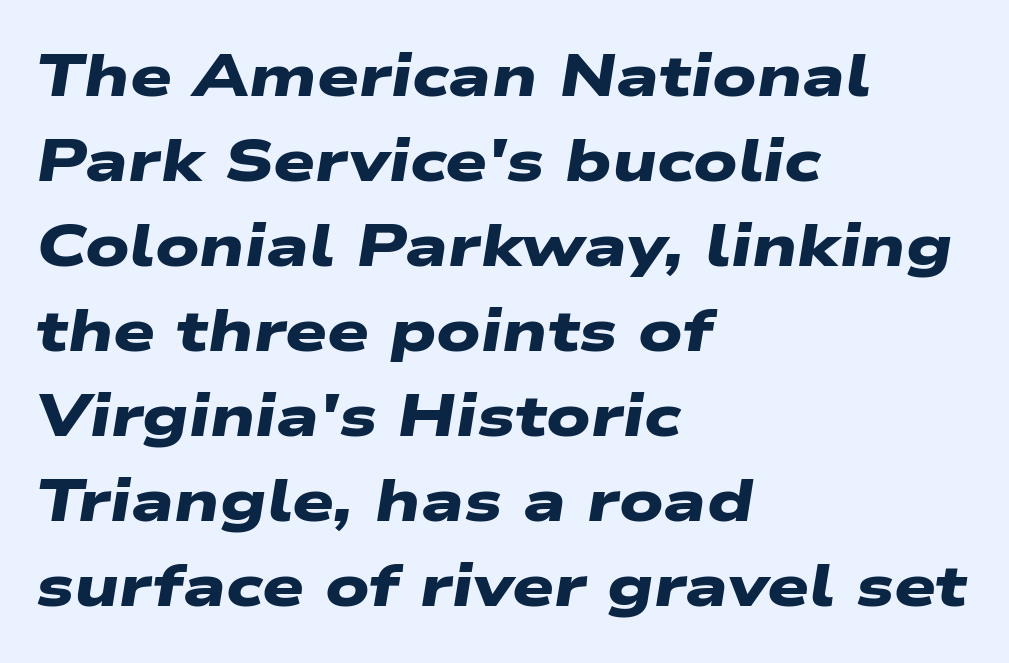
The image shows 59 px heavy, wide sans-serif type; set left-aligned, normal line spacing (1.44x), normal letter spacing, not underlined; low stroke contrast and a medium x-height.
